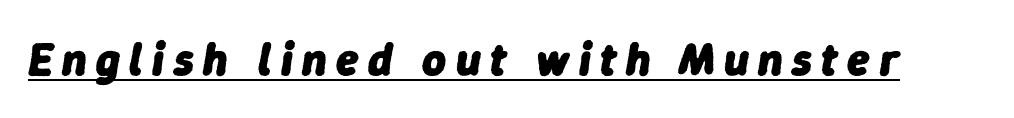
The passage shown is underscored from start to finish. Notice how the stems are inclined rather than vertical — that's the hallmark of italics. Is this a fixed-width face? No — the glyphs have proportional, varying widths. Each word looks stretched out because of the extra space between its letters. Chunky letters — that's bold for sure.
